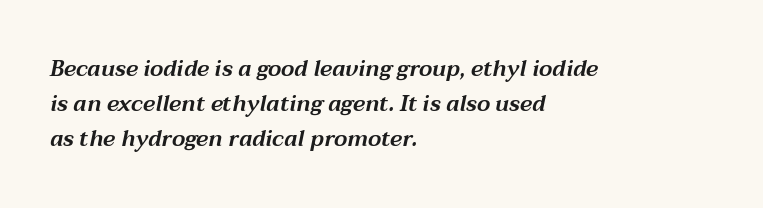
The image shows 22 px text type, italic (leaning right); set left-aligned, normal line spacing (1.58x), normal letter spacing, not underlined.
